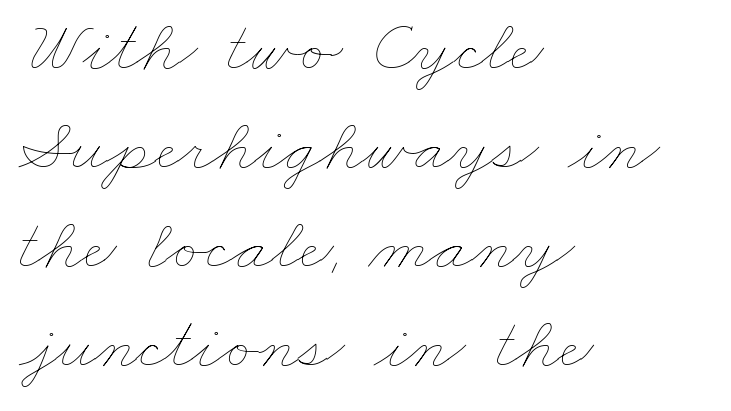
Q: Is the text bold? A: No.
Q: Is the text underlined? A: No.
Q: How is the paragraph aligned? A: Left-aligned.
Q: Is the spacing between letters normal or unusually wide? A: Normal.
Q: Is the spacing between lines tight, normal or loose? A: Normal.
Q: Width (condensed, normal, or wide)? A: Wide.
Q: Stroke contrast? A: Low.
Q: x-height? A: Small.
Q: Monospaced? A: No.
